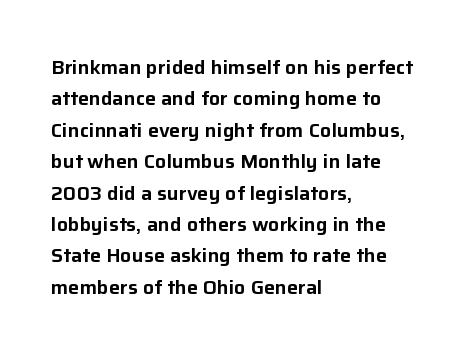
Q: Is the text italic (slanted)? A: No, it is upright.
Q: Is the text underlined? A: No.
Q: How is the paragraph aligned? A: Left-aligned.
Q: Is the spacing between letters normal or unusually wide? A: Normal.
Q: Is the spacing between lines tight, normal or loose? A: Normal.
